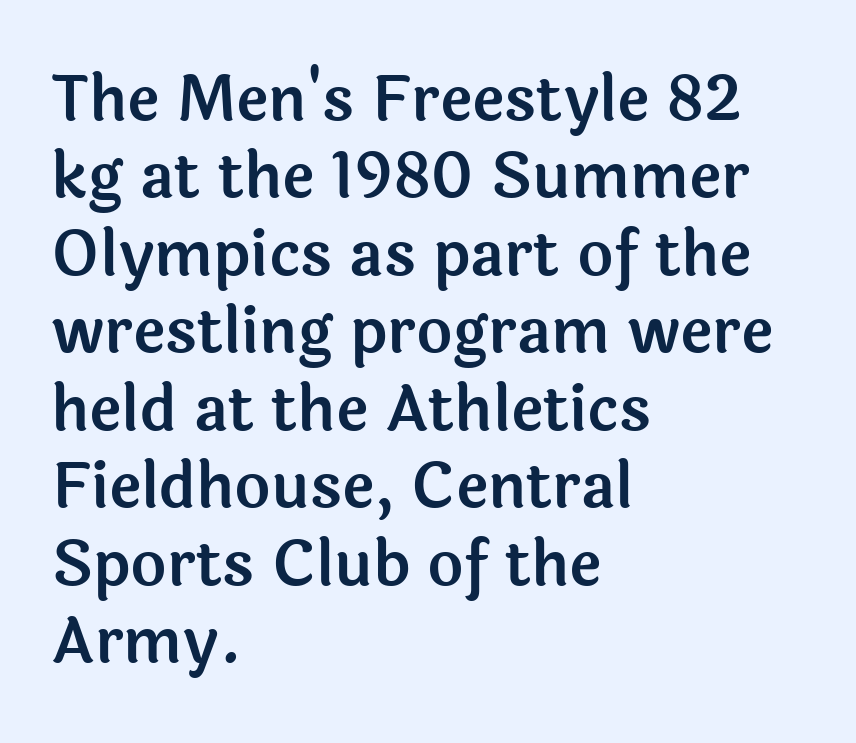
Character widths vary here, with narrow letters taking less room than wide ones. Is the block centered? No — it sits flush against the left margin. In terms of leading, this rendering sits right in the middle. A typesetter would label this face a sans. Honestly, the letter spacing is just normal — you wouldn't notice it.
